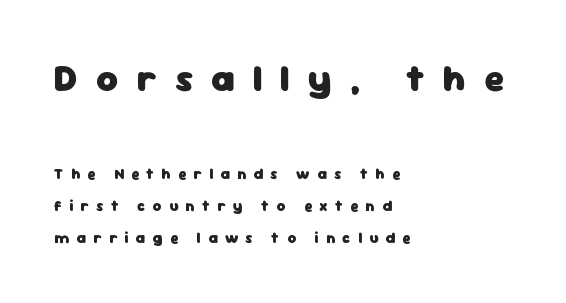
{"serif": "no", "italic": "no", "bold": "yes", "weight": "heavy", "width": "normal", "stroke_contrast": "low", "x_height": "medium", "monospaced": "no", "underline": "no", "align": "left", "line_spacing": "loose", "line_spacing_ratio": 2.16, "letter_spacing": "wide", "letter_spacing_em": 0.49, "larger_block": "first", "size_ratio": 2.47, "glyph_px": 37}
